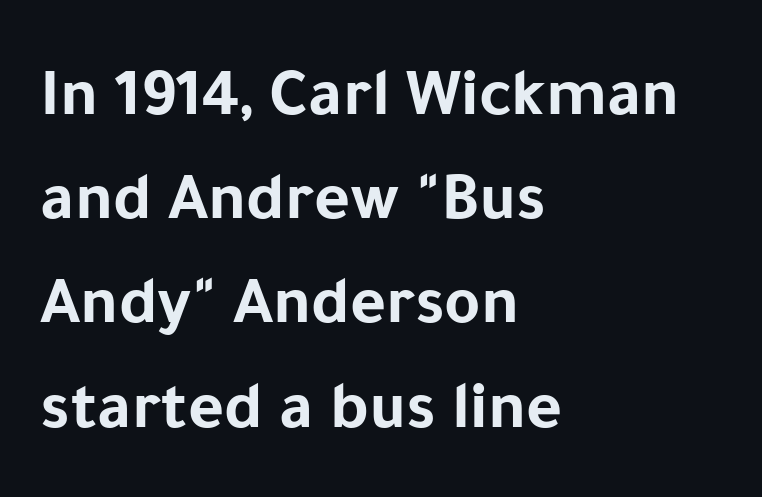
The image shows 69 px bold sans-serif type, upright; set left-aligned, normal line spacing (1.51x), normal letter spacing, not underlined; low stroke contrast and a medium x-height.
